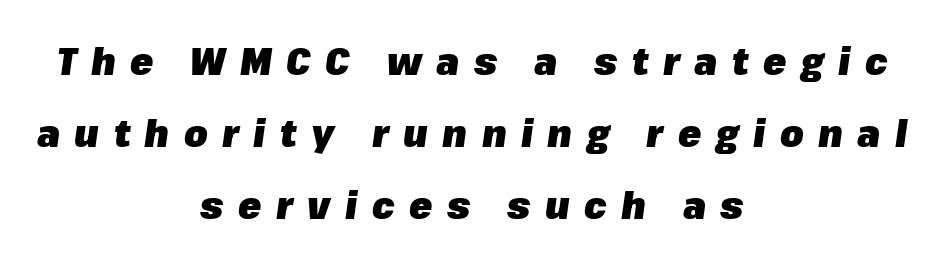
Q: Is the text bold? A: Yes.
Q: Is the text italic (slanted)? A: Yes, it leans right by about 8 degrees.
Q: Is the text underlined? A: No.
Q: How is the paragraph aligned? A: Centered.
Q: Is the spacing between letters normal or unusually wide? A: Unusually wide.
Q: Is the spacing between lines tight, normal or loose? A: Loose.
Q: Width (condensed, normal, or wide)? A: Normal.
Q: Stroke contrast? A: Low.
Q: x-height? A: Medium.
Q: Monospaced? A: No.
